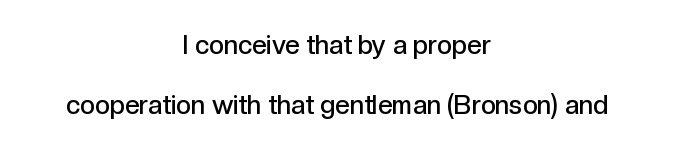
The image shows 26 px text type, upright; set centered, loose line spacing (2.29x), normal letter spacing, not underlined.
